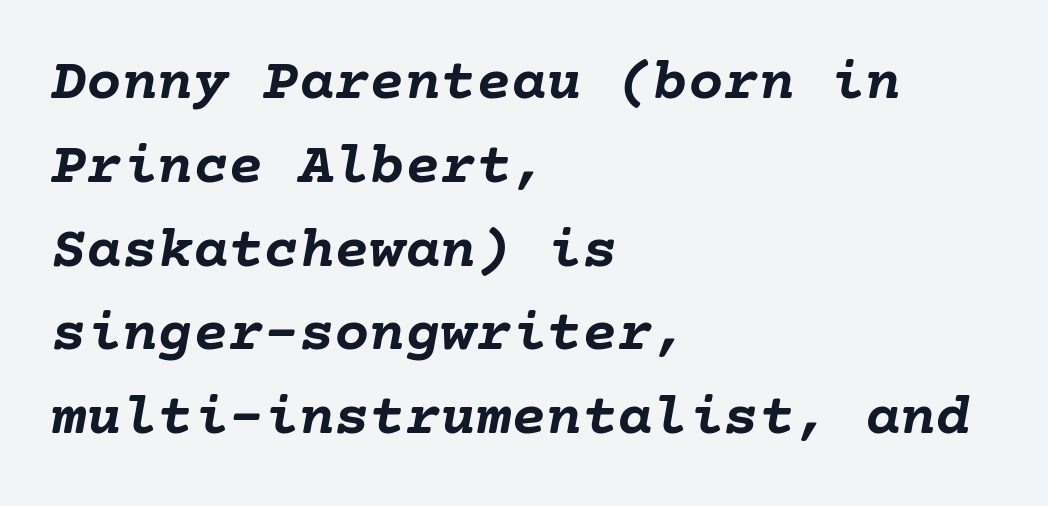
Left-aligned paragraph, ragged on the right. Notice how thick the strokes are: this is what a full bold looks like. The passage shown has conventional tracking throughout. Regarding leading, the lines here are spaced in the standard way.
